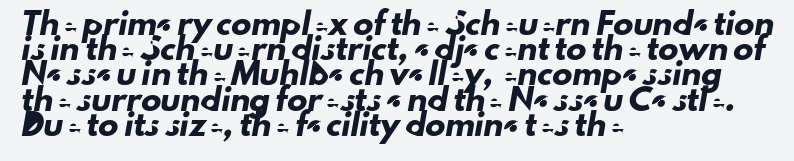
{"underline": "no", "align": "left", "line_spacing": "normal", "line_spacing_ratio": 1.26, "letter_spacing": "normal", "letter_spacing_em": 0.0, "glyph_px": 20}
